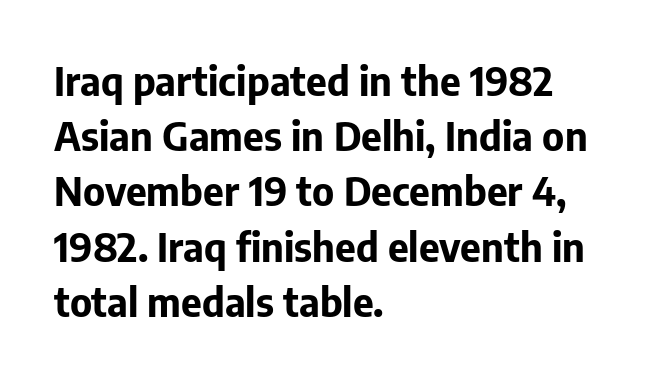
The image shows 40 px bold sans-serif type, upright; set left-aligned, normal line spacing (1.38x), normal letter spacing, not underlined; low stroke contrast and a medium x-height.
